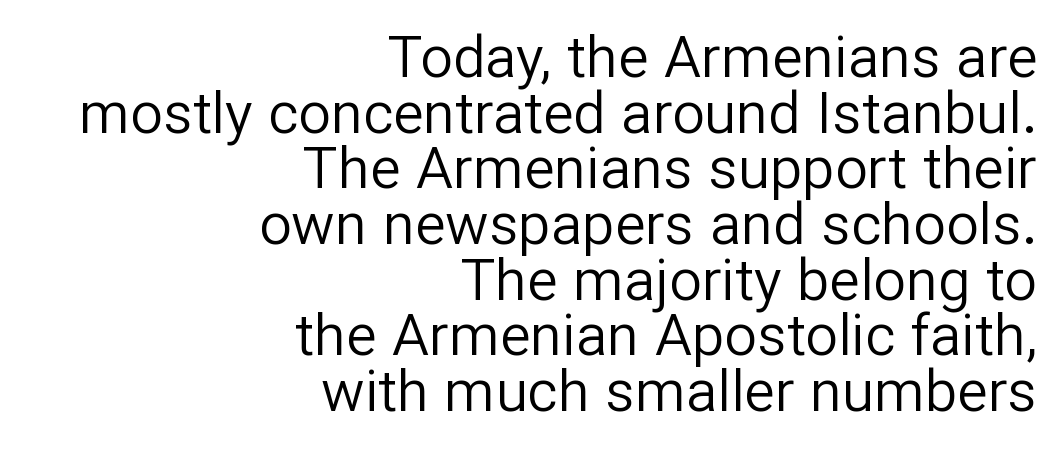
Q: Is the text bold? A: No.
Q: Is the text italic (slanted)? A: No, it is upright.
Q: Is the typeface a serif or a sans-serif typeface? A: Sans-serif.
Q: Is the text underlined? A: No.
Q: How is the paragraph aligned? A: Right-aligned.
Q: Is the spacing between letters normal or unusually wide? A: Normal.
Q: Is the spacing between lines tight, normal or loose? A: Tight.
Q: Width (condensed, normal, or wide)? A: Normal.
Q: Stroke contrast? A: Low.
Q: x-height? A: Medium.
Q: Monospaced? A: No.
